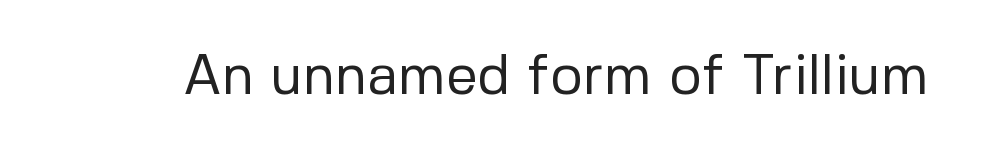
Q: Is the text bold? A: No.
Q: Is the text italic (slanted)? A: No, it is upright.
Q: Is the typeface a serif or a sans-serif typeface? A: Sans-serif.
Q: Is the text underlined? A: No.
Q: Is the spacing between letters normal or unusually wide? A: Normal.
Q: Width (condensed, normal, or wide)? A: Normal.
Q: Stroke contrast? A: Low.
Q: x-height? A: Medium.
Q: Monospaced? A: No.
